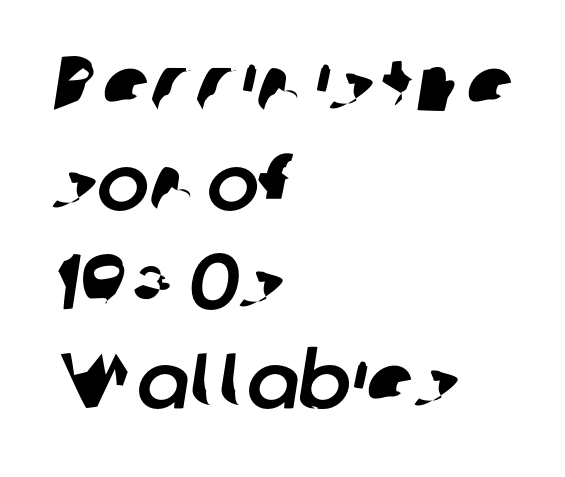
{"serif": "no", "width": "normal", "stroke_contrast": "low", "x_height": "medium", "monospaced": "no", "underline": "no", "align": "left", "line_spacing": "normal", "line_spacing_ratio": 1.27, "letter_spacing": "normal", "letter_spacing_em": 0.0, "glyph_px": 78}
